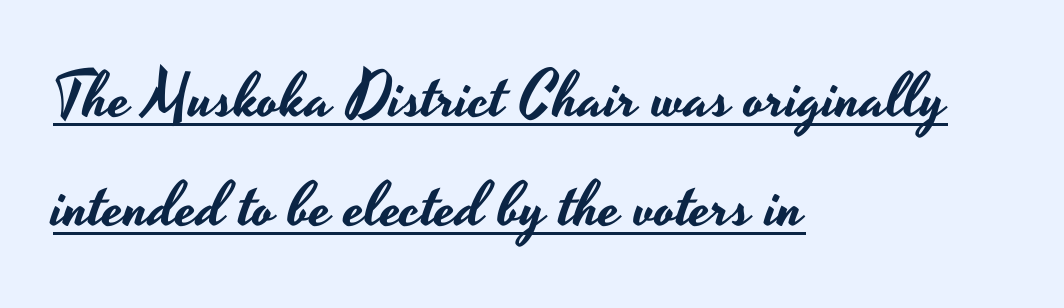
{"serif": "no", "width": "wide", "stroke_contrast": "low", "x_height": "small", "monospaced": "no", "underline": "yes", "align": "left", "line_spacing_ratio": 1.73, "letter_spacing": "normal", "letter_spacing_em": 0.0, "glyph_px": 63}
